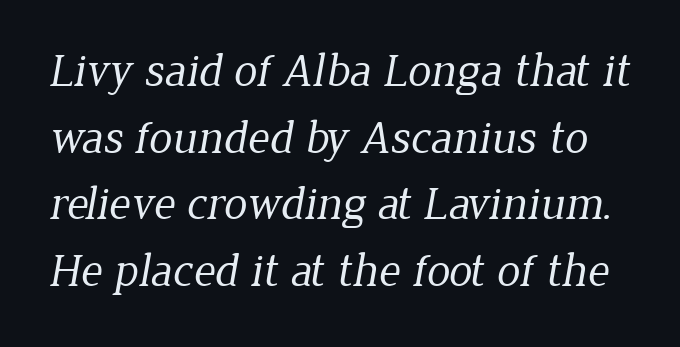
The image shows 47 px regular-weight serif type; set normal line spacing (1.42x), normal letter spacing, not underlined; low stroke contrast and a medium x-height.
